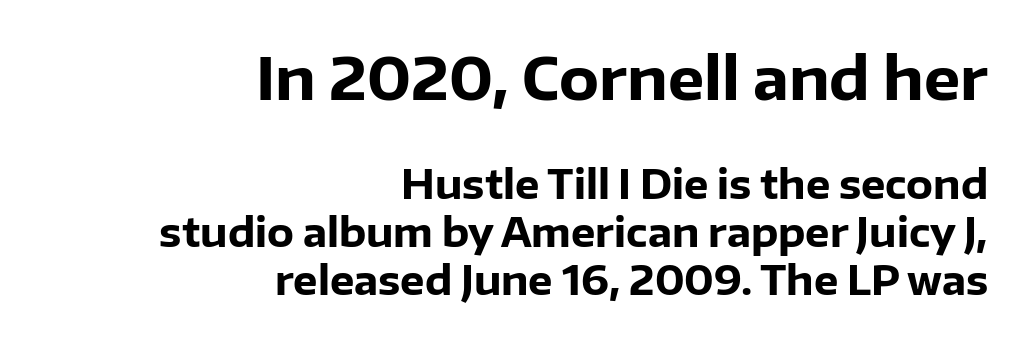
Each word holds together tightly as a unit, with standard inter-letter gaps. Is the lower block the larger one? No — the upper block carries the bigger type. Characters remain perfectly vertical along every line. Note the varied advance widths — an 'i' is clearly narrower than an 'm'. A clean baseline with only descenders dipping below it. Is the type bold? Yes — the strokes are clearly thick and heavy.
